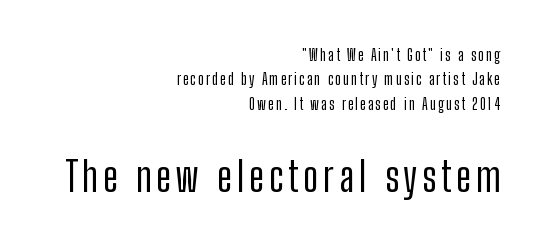
Q: Is the text italic (slanted)? A: No, it is upright.
Q: Is the typeface a serif or a sans-serif typeface? A: Sans-serif.
Q: Is the text underlined? A: No.
Q: How is the paragraph aligned? A: Right-aligned.
Q: Is the spacing between lines tight, normal or loose? A: Normal.
Q: Which block of text is set in a larger size, the first (top) or the second (bottom)? A: The second (bottom) one.
Q: Width (condensed, normal, or wide)? A: Condensed.
Q: Stroke contrast? A: Low.
Q: x-height? A: Medium.
Q: Monospaced? A: No.
